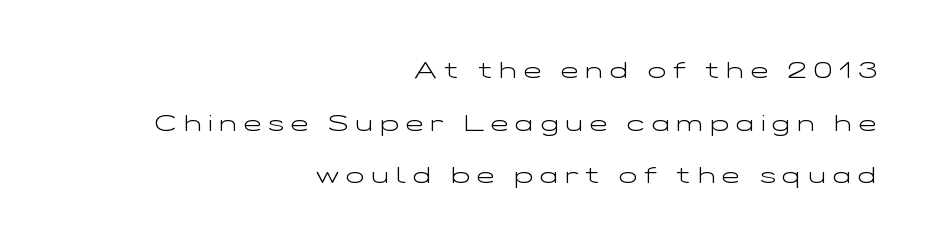
The face looks like a standard text weight, possibly lighter. All the whitespace from short lines collects on the left. Italic: no, the glyphs are upright roman. Leading is clearly above the norm, producing a sparse column.
